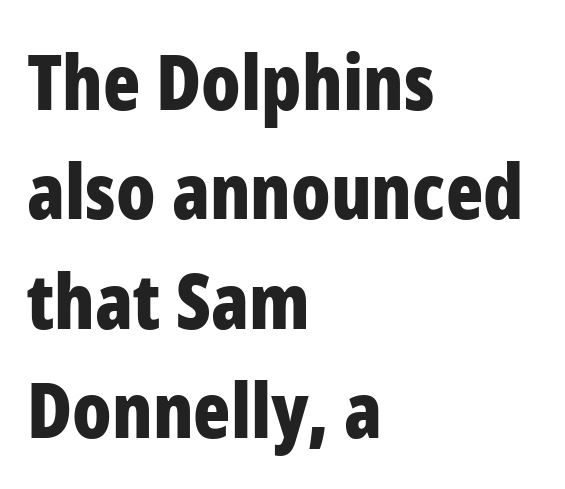
Character widths vary here, with narrow letters taking less room than wide ones. This sample uses an upright cut, with every glyph sitting square on the baseline. Look at the tracking — it's just the regular setting, nothing added. Emphasis by weight is at full strength: bold.
